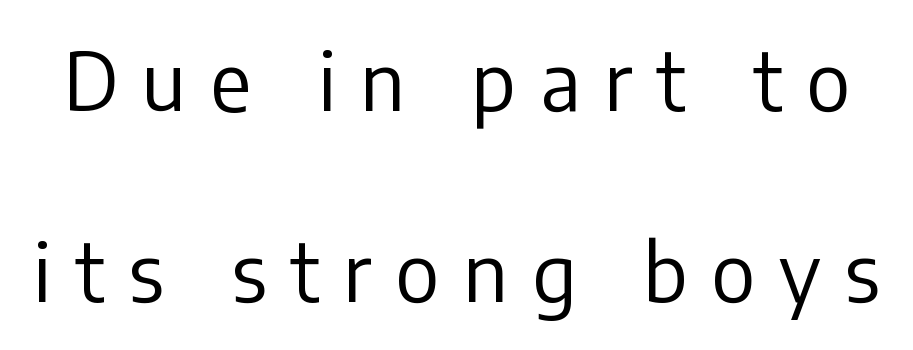
Q: Is the text bold? A: No.
Q: Is the text italic (slanted)? A: No, it is upright.
Q: Is the typeface a serif or a sans-serif typeface? A: Sans-serif.
Q: Is the text underlined? A: No.
Q: Is the spacing between letters normal or unusually wide? A: Unusually wide.
Q: Is the spacing between lines tight, normal or loose? A: Loose.
Q: Width (condensed, normal, or wide)? A: Normal.
Q: Stroke contrast? A: Low.
Q: x-height? A: Medium.
Q: Monospaced? A: No.
